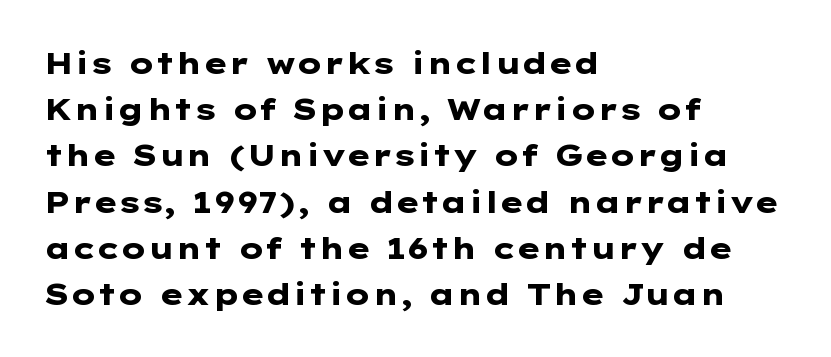
When letters stand straight like this, we call the style roman or upright. The zone under the glyphs is completely vacant. What kind of face is this? One without serifs — a sans. Weight check: bold — yes, fully. The rendering uses a moderate line-height, typical for paragraphs. Horizontal alignment here is leftward, the default for most running prose.
